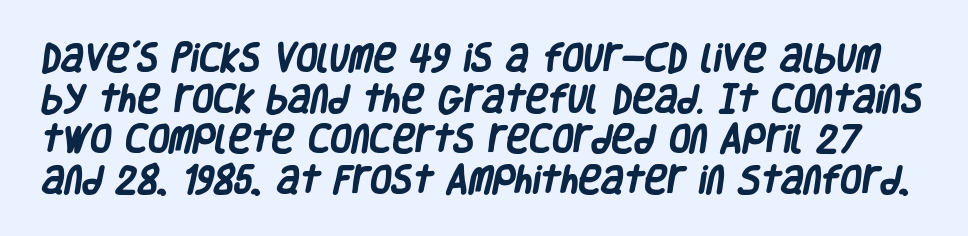
{"serif": "no", "bold": "yes", "weight": "heavy", "width": "condensed", "stroke_contrast": "low", "x_height": "large", "monospaced": "no", "underline": "no", "line_spacing": "normal", "line_spacing_ratio": 1.31, "letter_spacing": "normal", "letter_spacing_em": 0.0, "glyph_px": 31}
